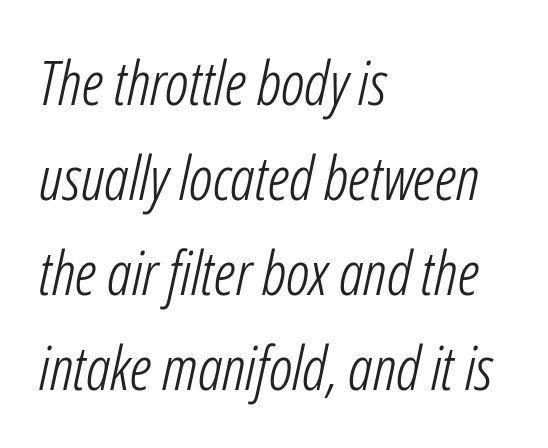
Emphasis-style slanted type is in use. Beneath every word, the page is bare. Every row of glyphs begins at an identical x-position on the left. A typesetter would call this zero additional tracking.
